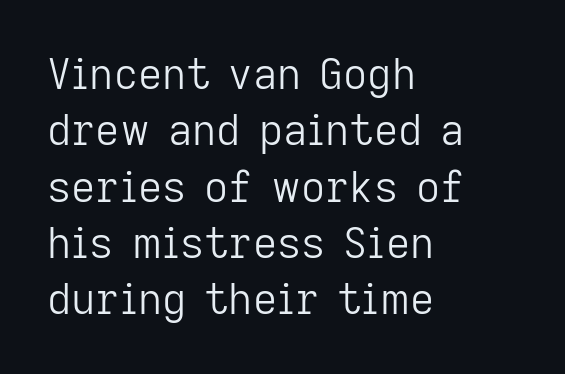
Q: Is the text bold? A: No.
Q: Is the text italic (slanted)? A: No, it is upright.
Q: Is the typeface a serif or a sans-serif typeface? A: Sans-serif.
Q: Is the text underlined? A: No.
Q: How is the paragraph aligned? A: Left-aligned.
Q: Is the spacing between letters normal or unusually wide? A: Normal.
Q: Is the spacing between lines tight, normal or loose? A: Normal.
Q: Width (condensed, normal, or wide)? A: Normal.
Q: Stroke contrast? A: Low.
Q: x-height? A: Medium.
Q: Monospaced? A: No.
